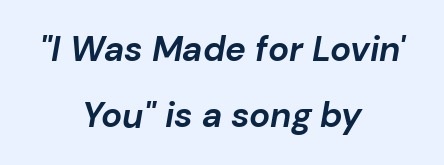
You could not count columns in this text — the font is proportionally spaced. If you drew a line through each stem, it would be angled. Does the weight exceed regular? Yes, all the way to bold. The letters sit at their default tracking, neither squeezed nor spread. Centered paragraph, ragged on both sides.
